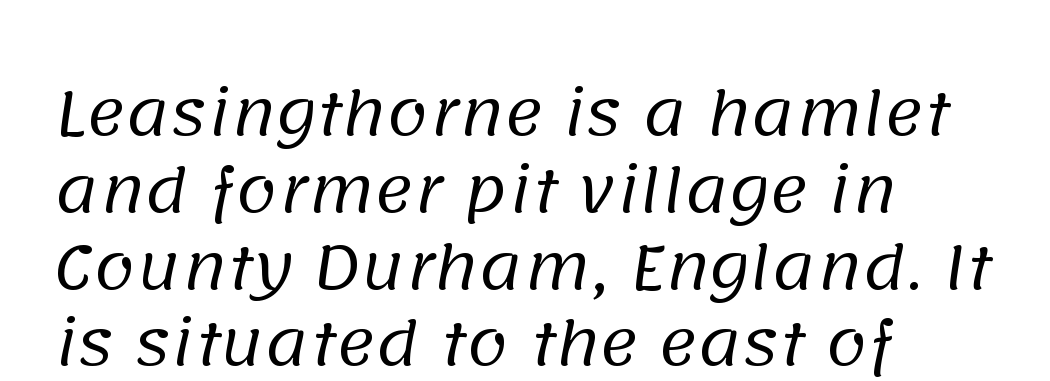
Weight: regular or lighter. Are there feet on the stems? There aren't — it's a sans. The words here are not underlined. Nothing unusual about the tracking: characters are spaced as the font intends.
